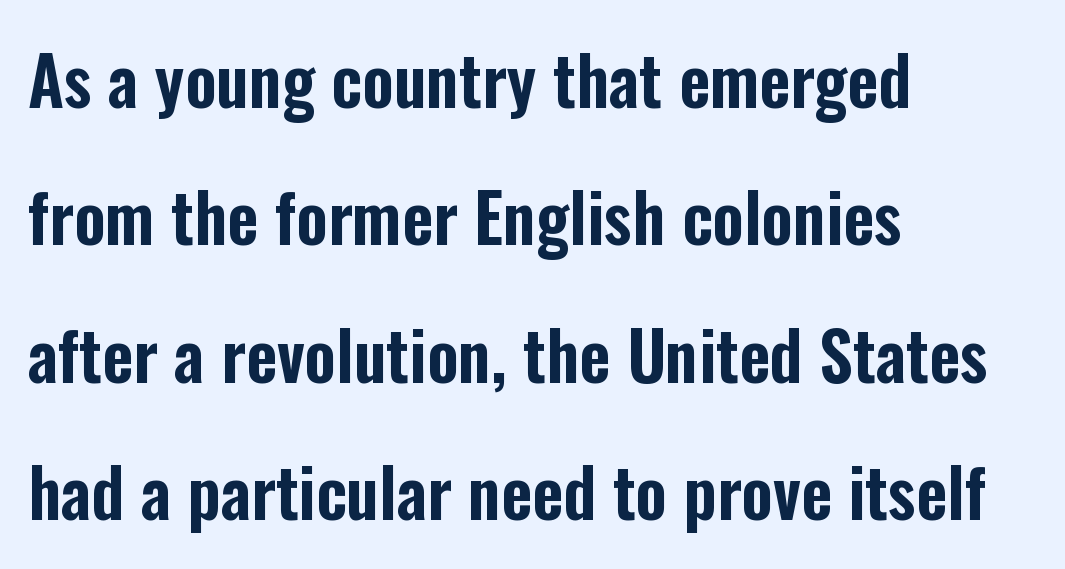
The image shows 67 px condensed sans-serif type, upright; set left-aligned, loose line spacing (2.05x), normal letter spacing, not underlined; low stroke contrast and a medium x-height.
